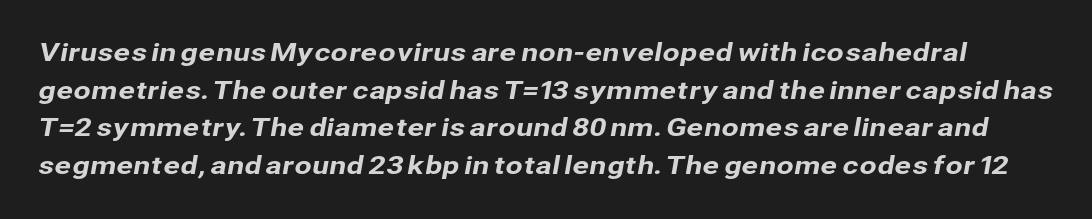
The image shows 25 px text type; set normal line spacing (1.51x), normal letter spacing, not underlined.
